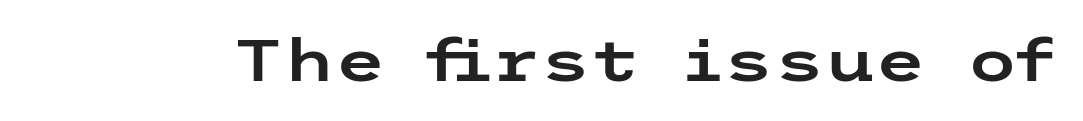
Q: Is the text italic (slanted)? A: No, it is upright.
Q: Is the typeface a serif or a sans-serif typeface? A: Sans-serif.
Q: Is the text underlined? A: No.
Q: Is the spacing between letters normal or unusually wide? A: Normal.
Q: Width (condensed, normal, or wide)? A: Wide.
Q: Stroke contrast? A: Low.
Q: x-height? A: Medium.
